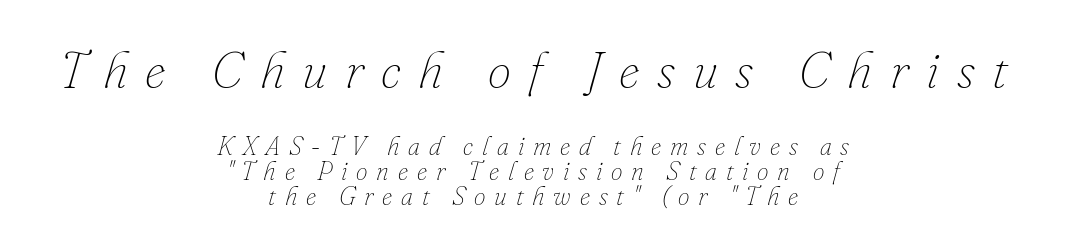
This sample has the flowing, uneven cadence of proportional lettering. Visually the block forms a symmetrical silhouette, jagged on both flanks. The passage shown leans; its letterforms are oblique. The rendering inserts visible extra space after every character.
